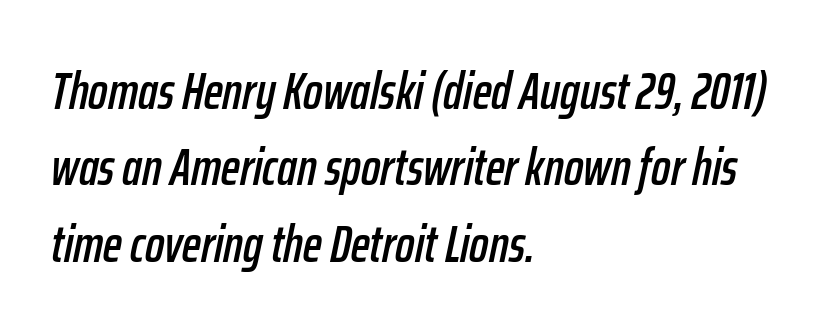
The image shows 51 px condensed type, italic (leaning right); set left-aligned, normal line spacing (1.5x), normal letter spacing, not underlined; low stroke contrast and a medium x-height.
